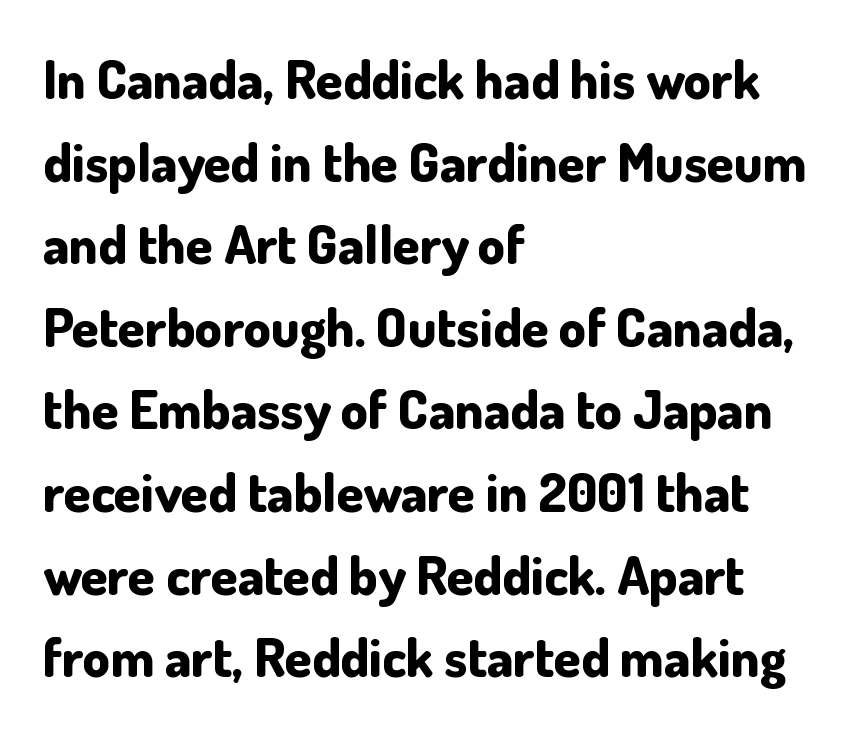
The image shows 54 px bold sans-serif type, upright; set left-aligned, normal line spacing (1.53x), normal letter spacing, not underlined; low stroke contrast and a small x-height.
